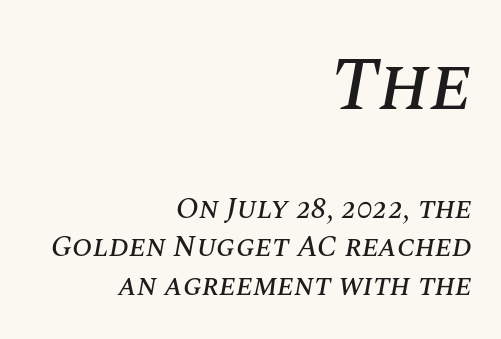
{"italic": "yes", "lean": "right", "slant_degrees": 10, "width": "normal", "stroke_contrast": "medium", "x_height": "large", "monospaced": "no", "underline": "no", "align": "right", "line_spacing": "normal", "line_spacing_ratio": 1.29, "letter_spacing": "normal", "letter_spacing_em": 0.0, "larger_block": "first", "size_ratio": 2.5, "glyph_px": 75}
